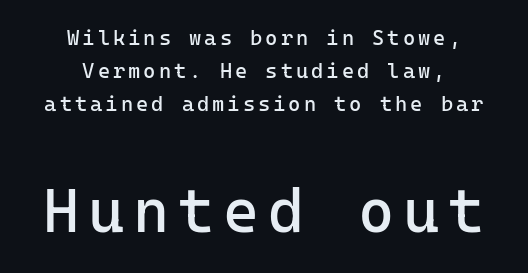
The image shows 62 px regular-weight sans-serif type, upright; set centered, normal line spacing (1.58x), not underlined; the second (bottom) block is 2.95x larger; low stroke contrast and a medium x-height.
